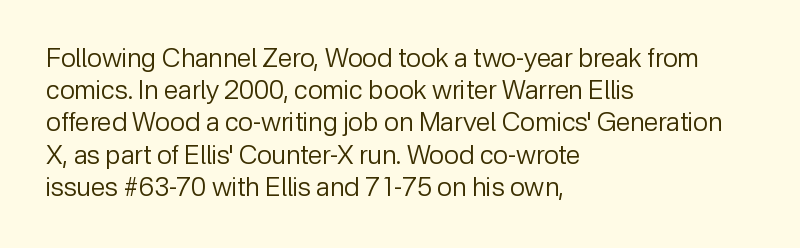
Q: Is the text bold? A: No.
Q: Is the text italic (slanted)? A: No, it is upright.
Q: Is the text underlined? A: No.
Q: How is the paragraph aligned? A: Left-aligned.
Q: Is the spacing between letters normal or unusually wide? A: Normal.
